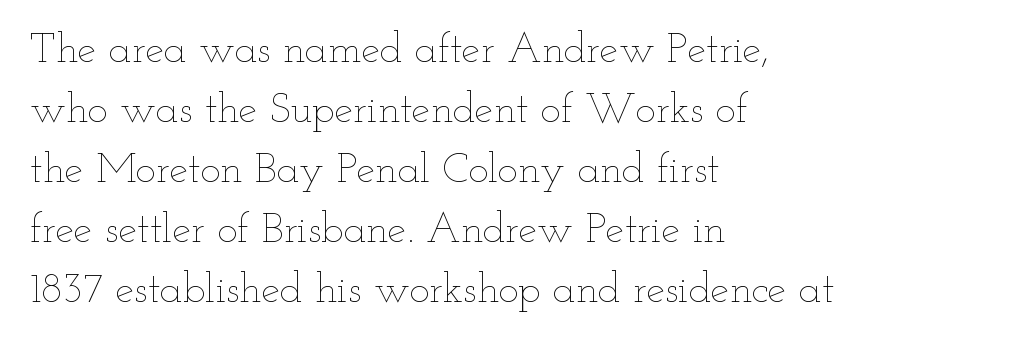
Q: Is the text bold? A: No.
Q: Is the text italic (slanted)? A: No, it is upright.
Q: Is the text underlined? A: No.
Q: How is the paragraph aligned? A: Left-aligned.
Q: Is the spacing between letters normal or unusually wide? A: Normal.
Q: Is the spacing between lines tight, normal or loose? A: Normal.
Q: Width (condensed, normal, or wide)? A: Wide.
Q: Stroke contrast? A: Low.
Q: x-height? A: Small.
Q: Monospaced? A: No.
